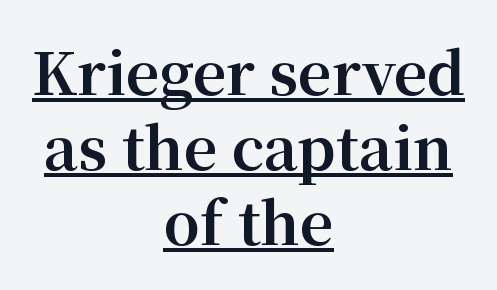
The image shows 58 px bold serif type, upright; set centered, normal line spacing (1.29x), normal letter spacing, underlined; medium stroke contrast and a medium x-height.
